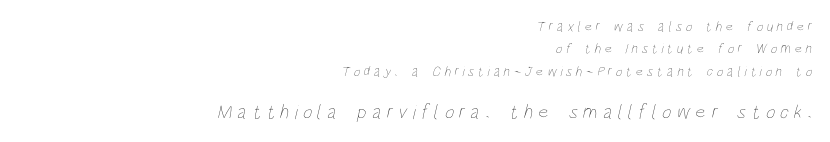
Q: Is the text bold? A: No.
Q: Is the text underlined? A: No.
Q: How is the paragraph aligned? A: Right-aligned.
Q: Is the spacing between letters normal or unusually wide? A: Unusually wide.
Q: Is the spacing between lines tight, normal or loose? A: Normal.
Q: Which block of text is set in a larger size, the first (top) or the second (bottom)? A: The second (bottom) one.
